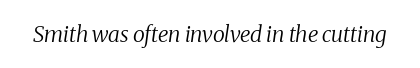
The letterforms sit shoulder to shoulder at normal distance. Each row of text sits above clean, open space. Posture: slanted. Weight: regular or lighter.
